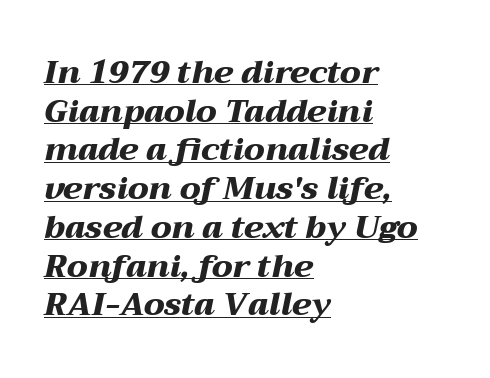
{"italic": "yes", "lean": "right", "slant_degrees": 12, "bold": "yes", "weight": "heavy", "width": "wide", "stroke_contrast": "medium", "x_height": "medium", "monospaced": "no", "underline": "yes", "align": "left", "line_spacing_ratio": 1.21, "letter_spacing": "normal", "letter_spacing_em": 0.0, "glyph_px": 32}
